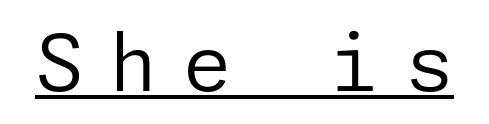
{"serif": "no", "italic": "no", "bold": "no", "weight": "regular", "width": "normal", "stroke_contrast": "low", "x_height": "medium", "underline": "yes", "letter_spacing": "wide", "letter_spacing_em": 0.33, "glyph_px": 78}
